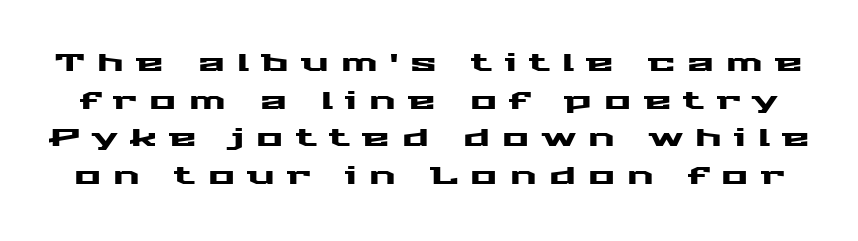
{"italic": "no", "underline": "no", "line_spacing": "normal", "line_spacing_ratio": 1.51, "letter_spacing": "wide", "letter_spacing_em": 0.49, "glyph_px": 25}
